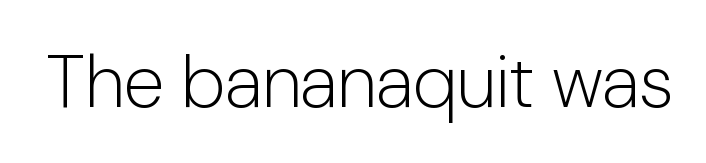
The image shows 74 px light sans-serif type, upright; set normal letter spacing, not underlined; low stroke contrast and a medium x-height.
